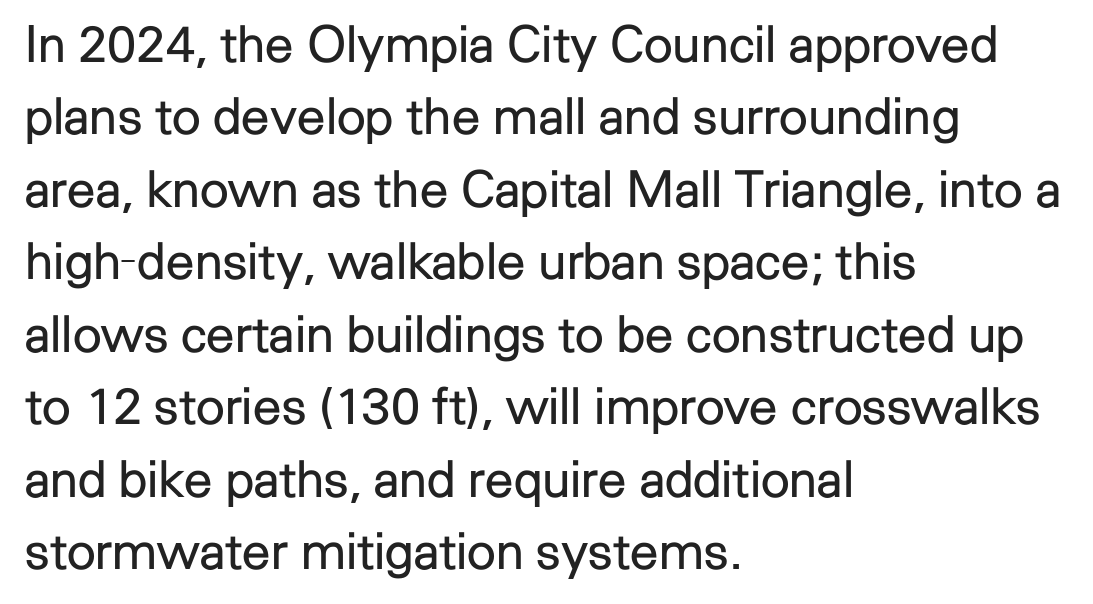
Q: Is the text bold? A: No.
Q: Is the text italic (slanted)? A: No, it is upright.
Q: Is the typeface a serif or a sans-serif typeface? A: Sans-serif.
Q: Is the text underlined? A: No.
Q: How is the paragraph aligned? A: Left-aligned.
Q: Is the spacing between letters normal or unusually wide? A: Normal.
Q: Is the spacing between lines tight, normal or loose? A: Normal.
Q: Width (condensed, normal, or wide)? A: Normal.
Q: Stroke contrast? A: Low.
Q: x-height? A: Medium.
Q: Monospaced? A: No.
